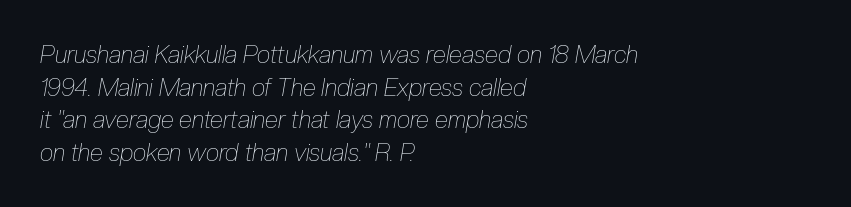
Q: Is the text bold? A: No.
Q: Is the text italic (slanted)? A: Yes, it leans right by about 10 degrees.
Q: Is the text underlined? A: No.
Q: How is the paragraph aligned? A: Left-aligned.
Q: Is the spacing between letters normal or unusually wide? A: Normal.
Q: Is the spacing between lines tight, normal or loose? A: Normal.
